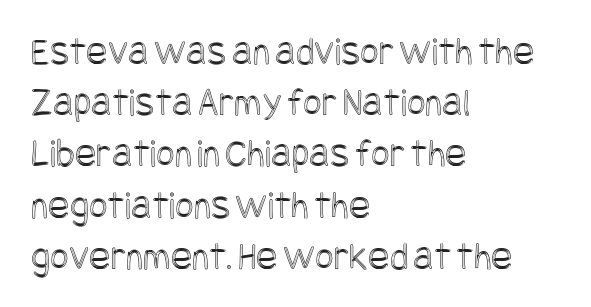
The image shows 40 px condensed type, upright; set left-aligned, normal line spacing (1.28x), normal letter spacing, not underlined; a large x-height.
